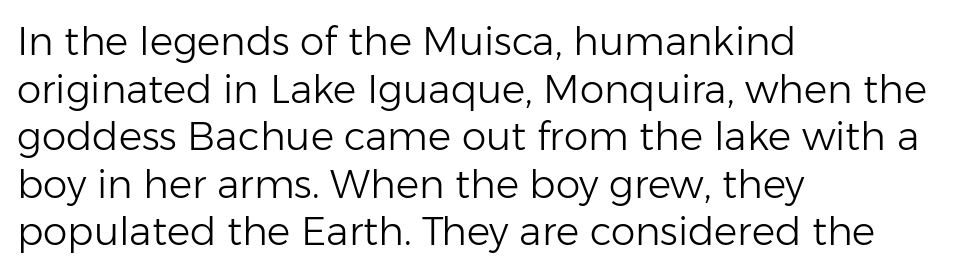
The image shows 39 px light sans-serif type, upright; set left-aligned, line spacing 1.22x, normal letter spacing, not underlined; low stroke contrast and a medium x-height.
